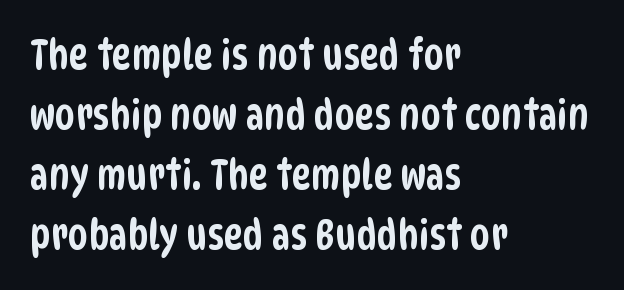
Normally led — the rows are evenly, conventionally spaced. Character widths vary here, with narrow letters taking less room than wide ones. Horizontally, the lines are justified to the leading edge only. The space beneath each line is pristine and unruled. Students, note that the glyphs here touch the page at normal intervals. Serifs: no, the terminals of the letterforms are clean.
